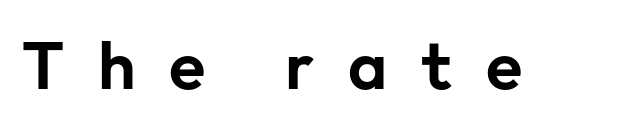
{"serif": "no", "italic": "no", "width": "normal", "stroke_contrast": "low", "x_height": "medium", "monospaced": "no", "underline": "no", "letter_spacing": "wide", "letter_spacing_em": 0.5, "glyph_px": 67}
